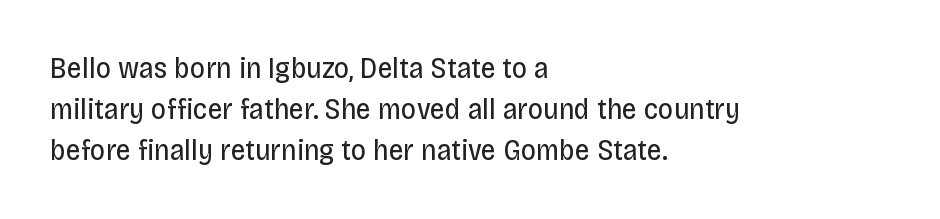
The image shows 30 px regular-weight, condensed sans-serif type, upright; set left-aligned, normal line spacing (1.36x), normal letter spacing, not underlined; low stroke contrast and a large x-height.
